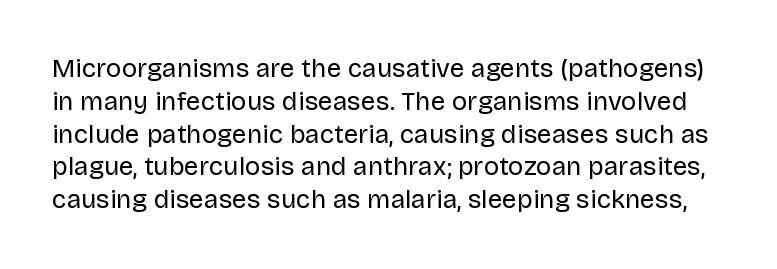
Q: Is the text bold? A: No.
Q: Is the text italic (slanted)? A: No, it is upright.
Q: Is the text underlined? A: No.
Q: Is the spacing between letters normal or unusually wide? A: Normal.
Q: Is the spacing between lines tight, normal or loose? A: Normal.
